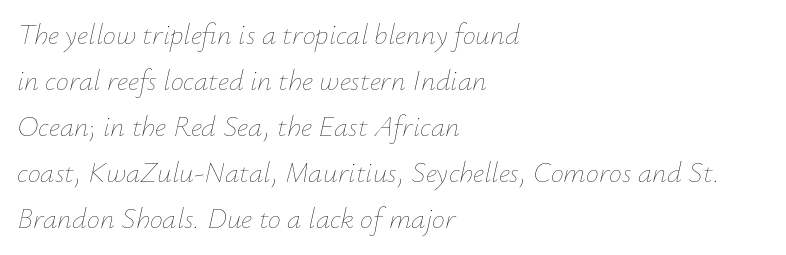
Q: Is the text bold? A: No.
Q: Is the text italic (slanted)? A: Yes, it leans right by about 12 degrees.
Q: Is the text underlined? A: No.
Q: How is the paragraph aligned? A: Left-aligned.
Q: Is the spacing between letters normal or unusually wide? A: Normal.
Q: Is the spacing between lines tight, normal or loose? A: Normal.
Q: Width (condensed, normal, or wide)? A: Normal.
Q: Stroke contrast? A: Low.
Q: x-height? A: Small.
Q: Monospaced? A: No.
